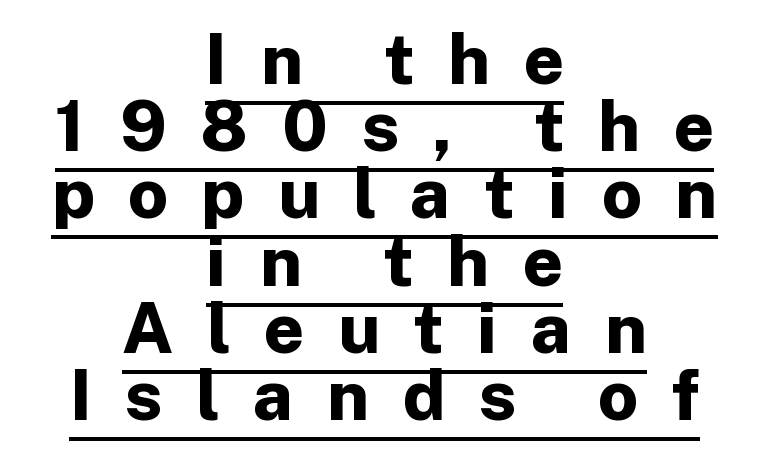
{"serif": "no", "italic": "no", "bold": "yes", "weight": "bold", "width": "normal", "stroke_contrast": "low", "x_height": "medium", "monospaced": "no", "underline": "yes", "align": "center", "line_spacing": "tight", "line_spacing_ratio": 0.96, "letter_spacing": "wide", "letter_spacing_em": 0.48, "glyph_px": 70}
